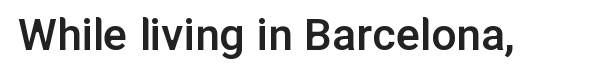
The tracking reads as untouched default to a designer's eye. The passage shown is typed in a proportional face where columns would drift. Posture: straight, roman, zero tilt. Type style note: lacks serifs. Unmarked baselines from the first word to the last.
